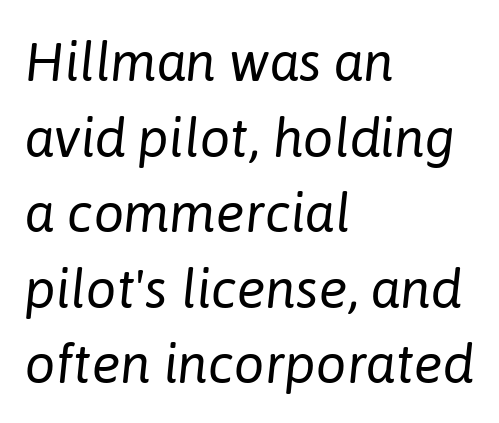
Q: Is the text bold? A: No.
Q: Is the text italic (slanted)? A: Yes, it leans right by about 6 degrees.
Q: Is the text underlined? A: No.
Q: How is the paragraph aligned? A: Left-aligned.
Q: Is the spacing between letters normal or unusually wide? A: Normal.
Q: Is the spacing between lines tight, normal or loose? A: Normal.
Q: Width (condensed, normal, or wide)? A: Normal.
Q: Stroke contrast? A: Low.
Q: x-height? A: Medium.
Q: Monospaced? A: No.
